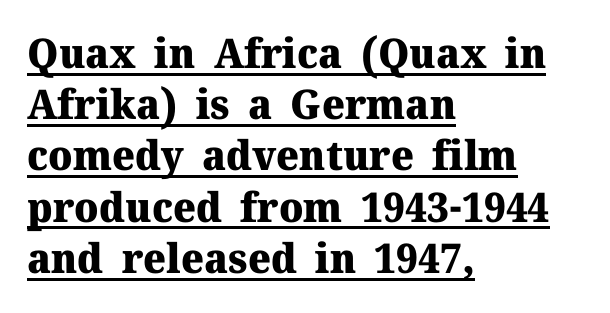
The image shows 41 px heavy serif type, upright; set left-aligned, normal line spacing (1.25x), normal letter spacing, underlined; medium stroke contrast and a medium x-height.
